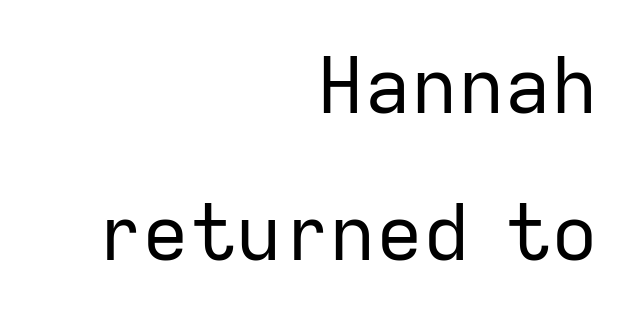
Compared with typical body copy, the letter spacing here is the same. Each letter's strokes conclude bluntly, with no projecting serifs. The paragraph has a hard right edge and a soft left edge. Varying glyph widths throughout — classic text-font behaviour.
